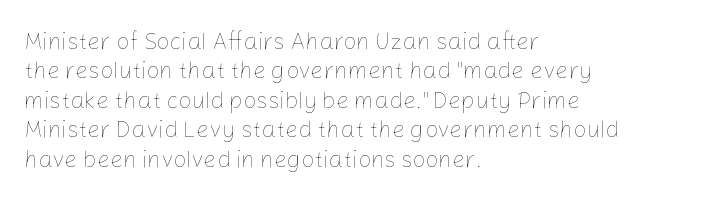
Q: Is the text bold? A: No.
Q: Is the text italic (slanted)? A: No, it is upright.
Q: Is the text underlined? A: No.
Q: How is the paragraph aligned? A: Left-aligned.
Q: Is the spacing between letters normal or unusually wide? A: Normal.
Q: Is the spacing between lines tight, normal or loose? A: Normal.
